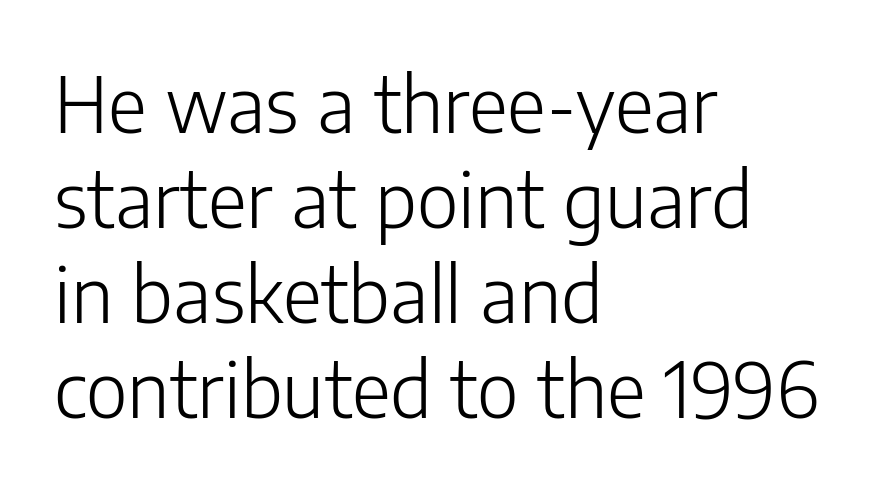
The image shows 76 px light sans-serif type, upright; set left-aligned, normal line spacing (1.25x), normal letter spacing, not underlined; low stroke contrast and a medium x-height.
